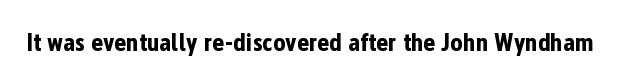
The image shows 26 px bold type, upright; set normal letter spacing, not underlined.
